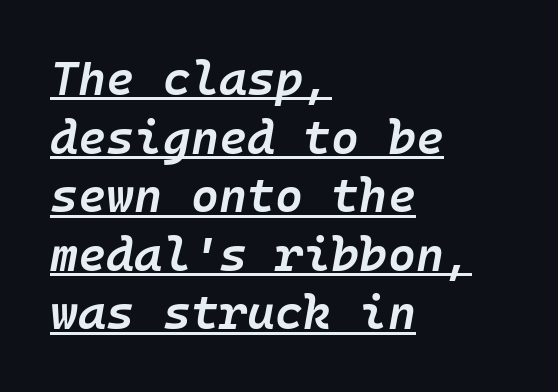
Q: Is the text bold? A: Semi-bold.
Q: Is the text italic (slanted)? A: Yes, it leans right by about 10 degrees.
Q: Is the text underlined? A: Yes.
Q: How is the paragraph aligned? A: Left-aligned.
Q: Is the spacing between letters normal or unusually wide? A: Normal.
Q: Width (condensed, normal, or wide)? A: Normal.
Q: Stroke contrast? A: Low.
Q: x-height? A: Medium.
